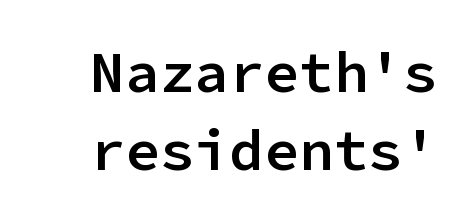
Q: Is the text bold? A: Semi-bold.
Q: Is the text italic (slanted)? A: No, it is upright.
Q: Is the typeface a serif or a sans-serif typeface? A: Sans-serif.
Q: Is the text underlined? A: No.
Q: Is the spacing between letters normal or unusually wide? A: Normal.
Q: Is the spacing between lines tight, normal or loose? A: Normal.
Q: Width (condensed, normal, or wide)? A: Normal.
Q: Stroke contrast? A: Low.
Q: x-height? A: Medium.
Q: Monospaced? A: Yes.
